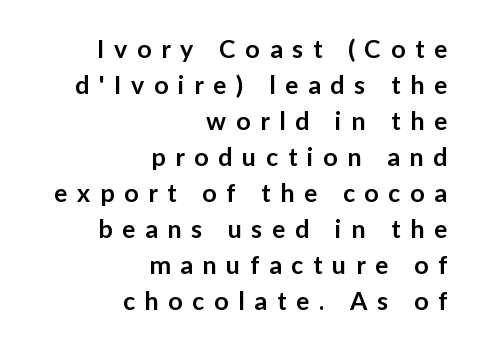
The image shows 25 px text type, upright; set right-aligned, normal line spacing (1.44x), unusually wide letter spacing (+0.39 em), not underlined.
